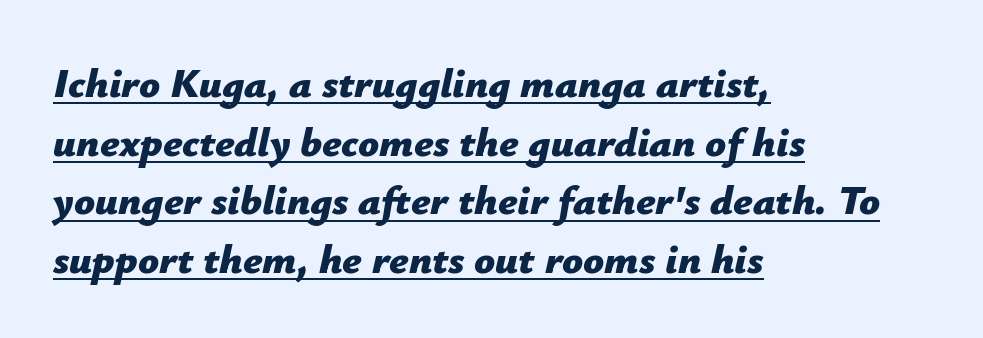
On the weight axis this lands at bold, roughly 700. This is underlined copy, the kind a proofreader might mark for attention. Short note: letters normally spaced. Evenly set lines give the paragraph a standard silhouette.
